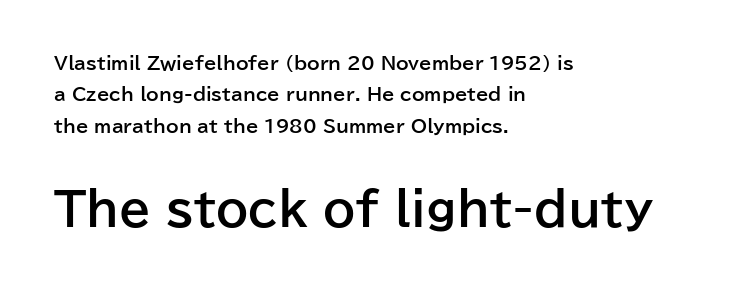
A student would notice the bottom passage is typeset larger than what precedes it. Every character sits straight up, as roman type does. A dark, heavy texture on the line: the type is bold. Is this a fixed-width face? No — the glyphs have proportional, varying widths.
